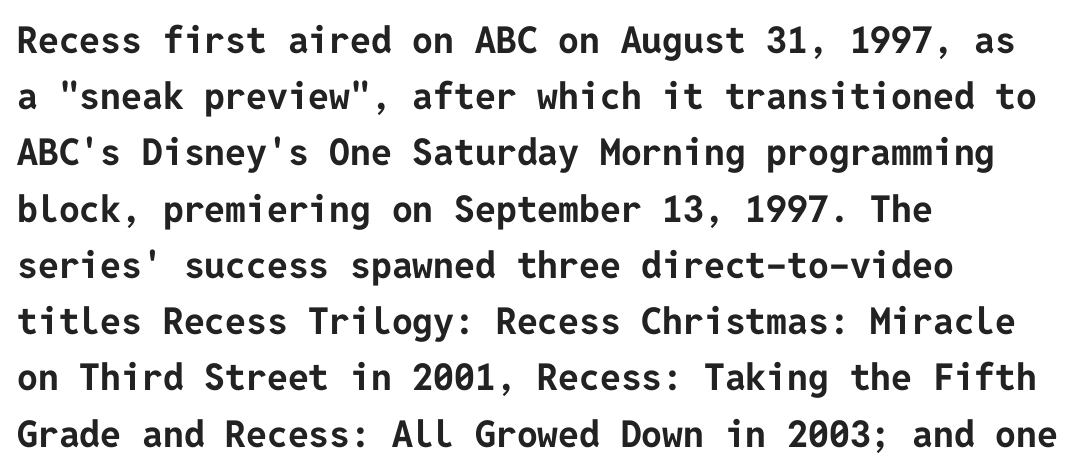
Q: Is the text bold? A: Yes.
Q: Is the text italic (slanted)? A: No, it is upright.
Q: Is the typeface a serif or a sans-serif typeface? A: Sans-serif.
Q: Is the text underlined? A: No.
Q: How is the paragraph aligned? A: Left-aligned.
Q: Is the spacing between letters normal or unusually wide? A: Normal.
Q: Is the spacing between lines tight, normal or loose? A: Normal.
Q: Width (condensed, normal, or wide)? A: Normal.
Q: Stroke contrast? A: Low.
Q: x-height? A: Medium.
